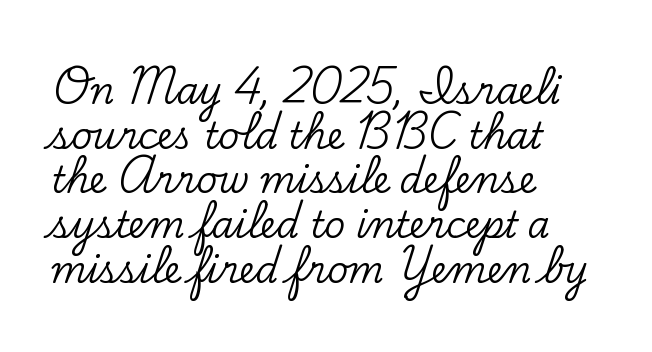
The image shows 36 px serif type; set left-aligned, line spacing 1.24x, normal letter spacing, not underlined; low stroke contrast and a small x-height.
